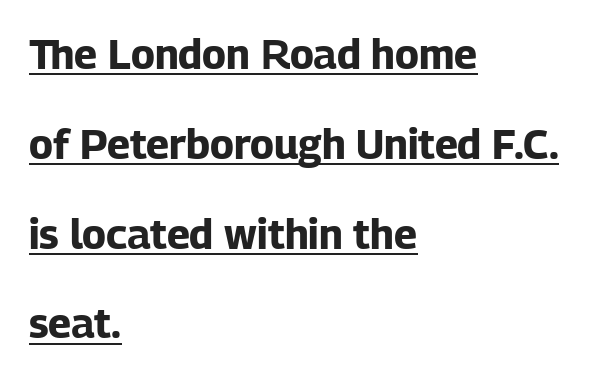
Q: Is the text bold? A: Yes.
Q: Is the text italic (slanted)? A: No, it is upright.
Q: Is the typeface a serif or a sans-serif typeface? A: Sans-serif.
Q: Is the text underlined? A: Yes.
Q: How is the paragraph aligned? A: Left-aligned.
Q: Is the spacing between letters normal or unusually wide? A: Normal.
Q: Is the spacing between lines tight, normal or loose? A: Loose.
Q: Width (condensed, normal, or wide)? A: Normal.
Q: Stroke contrast? A: Low.
Q: x-height? A: Medium.
Q: Monospaced? A: No.
